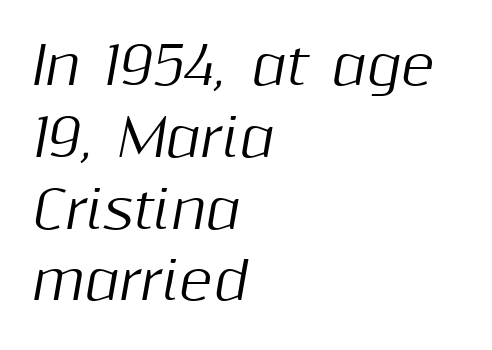
Q: Is the text italic (slanted)? A: Yes, it leans right by about 10 degrees.
Q: Is the text underlined? A: No.
Q: How is the paragraph aligned? A: Left-aligned.
Q: Is the spacing between letters normal or unusually wide? A: Normal.
Q: Is the spacing between lines tight, normal or loose? A: Normal.
Q: Width (condensed, normal, or wide)? A: Normal.
Q: Stroke contrast? A: Medium.
Q: x-height? A: Medium.
Q: Monospaced? A: No.
